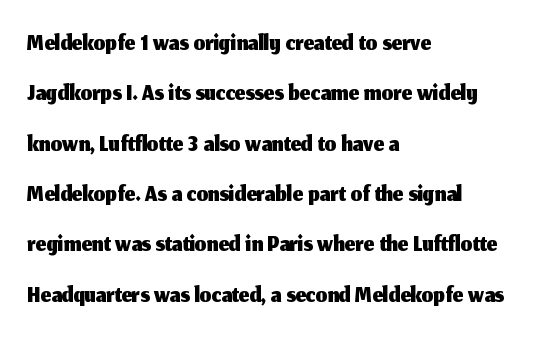
{"serif": "no", "italic": "no", "width": "normal", "stroke_contrast": "medium", "x_height": "medium", "monospaced": "no", "underline": "no", "align": "left", "line_spacing": "normal", "line_spacing_ratio": 1.36, "letter_spacing": "normal", "letter_spacing_em": 0.0, "glyph_px": 37}
